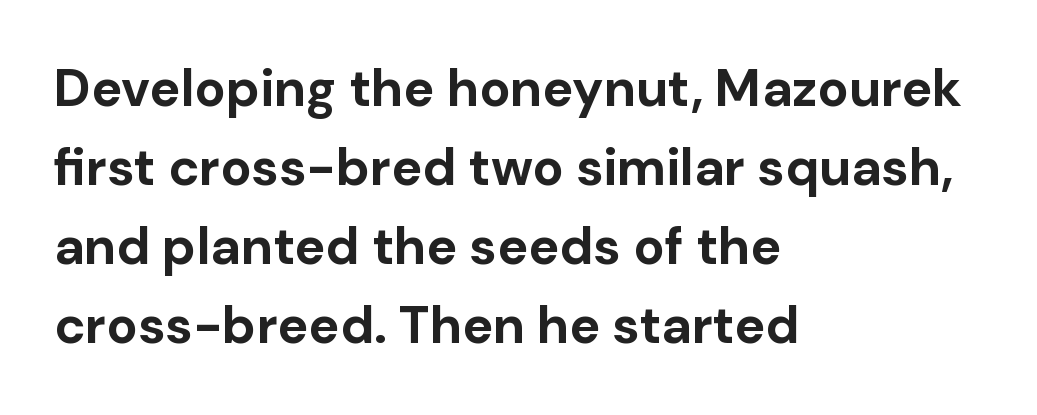
The image shows 52 px bold sans-serif type, upright; set left-aligned, normal line spacing (1.52x), normal letter spacing, not underlined; low stroke contrast and a medium x-height.
